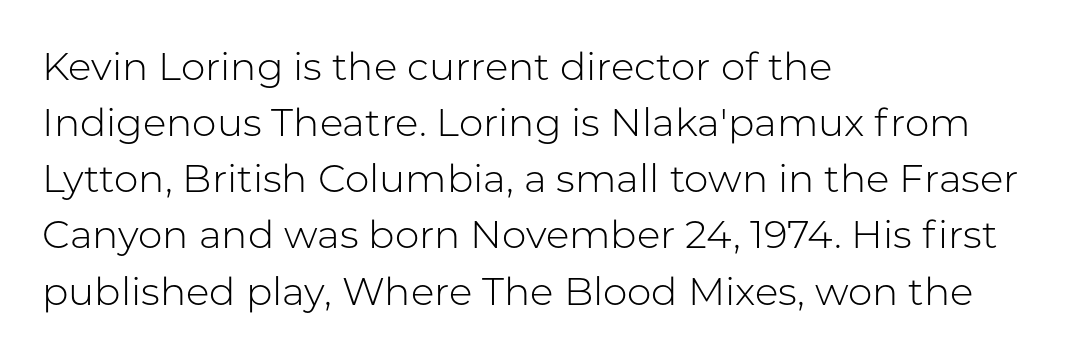
{"serif": "no", "italic": "no", "bold": "no", "weight": "light", "width": "normal", "stroke_contrast": "low", "x_height": "medium", "monospaced": "no", "underline": "no", "align": "left", "line_spacing": "normal", "line_spacing_ratio": 1.44, "letter_spacing": "normal", "letter_spacing_em": 0.0, "glyph_px": 39}
